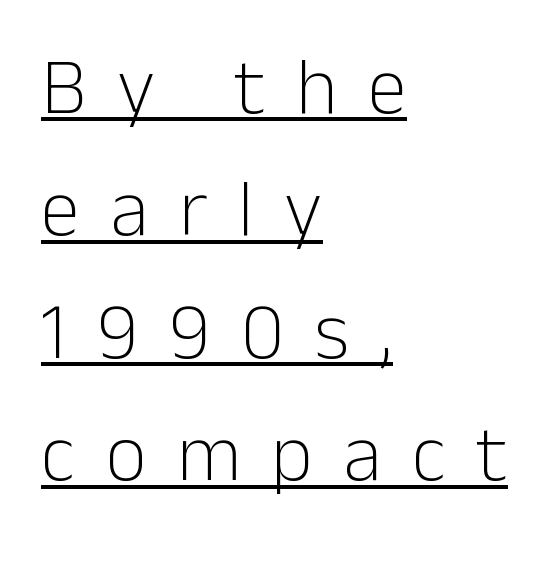
The image shows 80 px light sans-serif type, upright; set left-aligned, normal line spacing (1.53x), unusually wide letter spacing (+0.38 em), underlined; low stroke contrast and a medium x-height.
